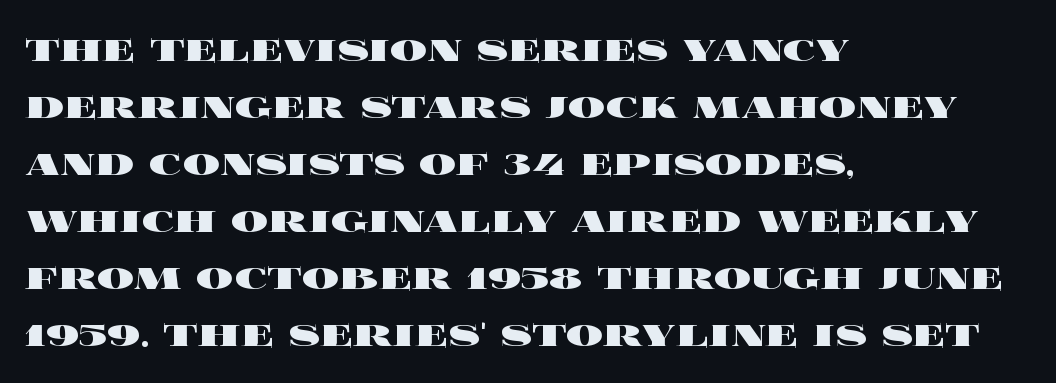
{"italic": "no", "bold": "yes", "weight": "heavy", "width": "wide", "x_height": "large", "monospaced": "no", "underline": "no", "align": "left", "line_spacing_ratio": 1.24, "letter_spacing": "normal", "letter_spacing_em": 0.0, "glyph_px": 46}
